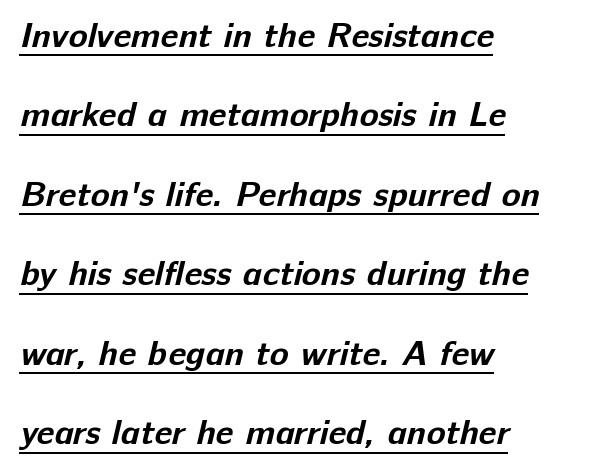
Q: Is the text bold? A: Yes.
Q: Is the typeface a serif or a sans-serif typeface? A: Sans-serif.
Q: Is the text underlined? A: Yes.
Q: How is the paragraph aligned? A: Left-aligned.
Q: Is the spacing between letters normal or unusually wide? A: Normal.
Q: Is the spacing between lines tight, normal or loose? A: Loose.
Q: Width (condensed, normal, or wide)? A: Normal.
Q: Stroke contrast? A: Low.
Q: x-height? A: Medium.
Q: Monospaced? A: No.
